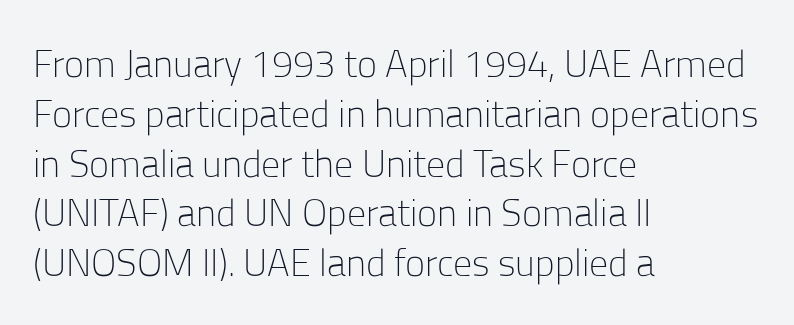
Q: Is the text bold? A: No.
Q: Is the text italic (slanted)? A: No, it is upright.
Q: Is the typeface a serif or a sans-serif typeface? A: Sans-serif.
Q: Is the text underlined? A: No.
Q: How is the paragraph aligned? A: Left-aligned.
Q: Is the spacing between letters normal or unusually wide? A: Normal.
Q: Is the spacing between lines tight, normal or loose? A: Normal.
Q: Width (condensed, normal, or wide)? A: Normal.
Q: Stroke contrast? A: Low.
Q: x-height? A: Medium.
Q: Monospaced? A: No.
